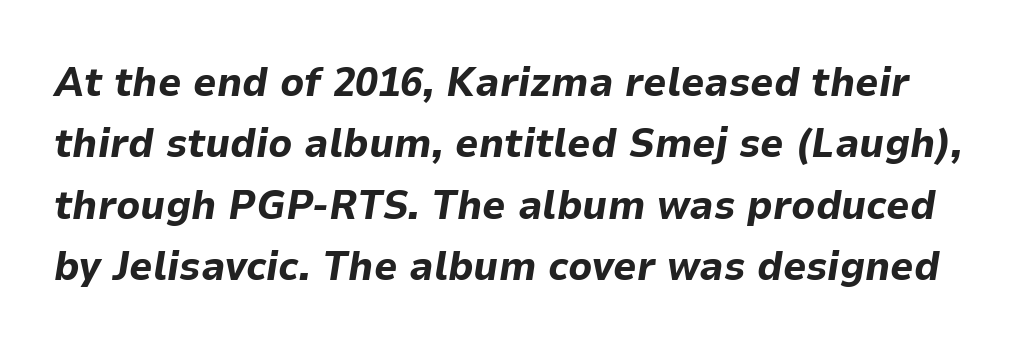
{"italic": "yes", "lean": "right", "slant_degrees": 9, "bold": "yes", "weight": "bold", "width": "normal", "stroke_contrast": "low", "x_height": "medium", "monospaced": "no", "underline": "no", "line_spacing": "normal", "line_spacing_ratio": 1.5, "letter_spacing": "normal", "letter_spacing_em": 0.0, "glyph_px": 41}
